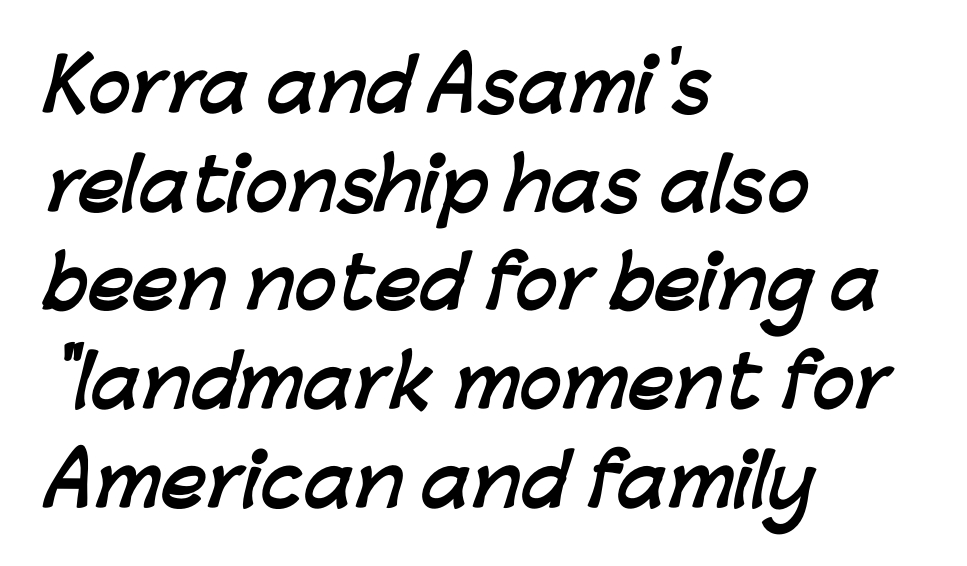
{"serif": "no", "bold": "yes", "weight": "semibold", "width": "normal", "stroke_contrast": "low", "x_height": "medium", "monospaced": "no", "underline": "no", "align": "left", "line_spacing": "normal", "line_spacing_ratio": 1.41, "letter_spacing": "normal", "letter_spacing_em": 0.0, "glyph_px": 70}
